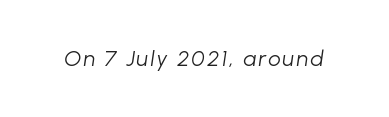
{"italic": "yes", "lean": "right", "slant_degrees": 8, "bold": "no", "underline": "no", "glyph_px": 22}
